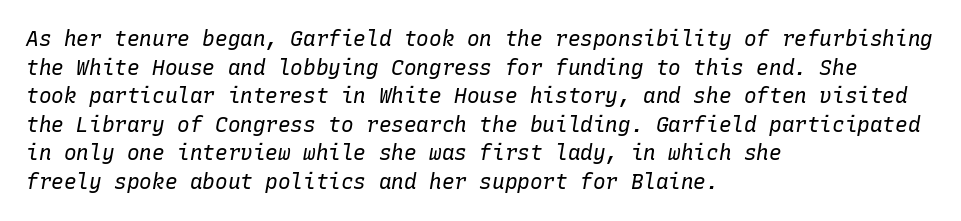
The image shows 21 px text type, italic (leaning right); set left-aligned, normal line spacing (1.36x), normal letter spacing, not underlined.
